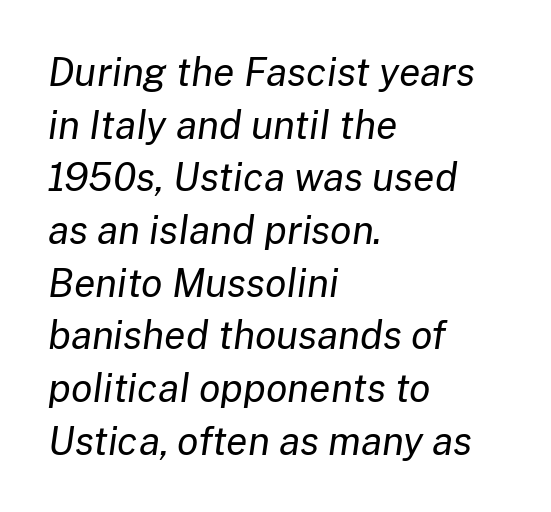
The weight would be labelled regular, book, light, or lighter still. The paragraph has a hard left edge and a soft right edge. Nobody touched the tracking dial on this one. Character widths vary here, with narrow letters taking less room than wide ones.
